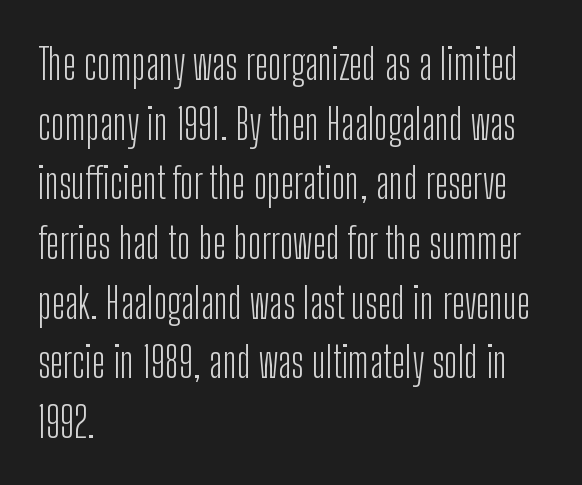
Q: Is the text bold? A: No.
Q: Is the text italic (slanted)? A: No, it is upright.
Q: Is the typeface a serif or a sans-serif typeface? A: Sans-serif.
Q: Is the text underlined? A: No.
Q: How is the paragraph aligned? A: Left-aligned.
Q: Is the spacing between letters normal or unusually wide? A: Normal.
Q: Is the spacing between lines tight, normal or loose? A: Normal.
Q: Width (condensed, normal, or wide)? A: Condensed.
Q: Stroke contrast? A: Low.
Q: x-height? A: Medium.
Q: Monospaced? A: No.
